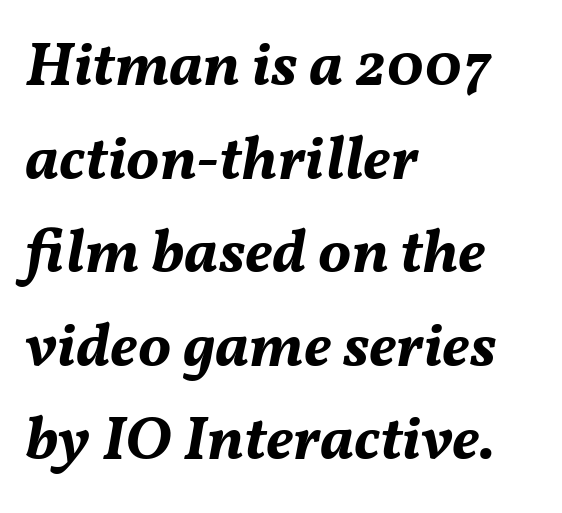
Does the lettering tilt? It does — this is italic. These lines sit exactly where default settings would place them. Emphasis by weight is at full strength: bold. Quick note: underline off.
